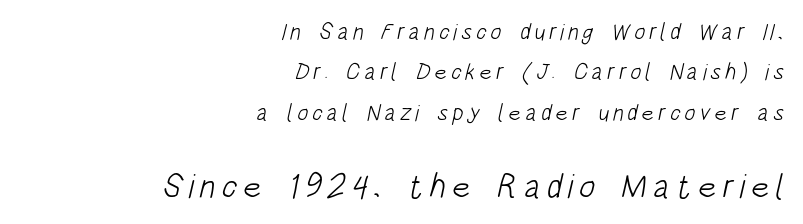
The image shows 34 px light, condensed sans-serif type; set right-aligned, line spacing 1.76x, not underlined; the second (bottom) block is 1.48x larger; low stroke contrast and a large x-height.
